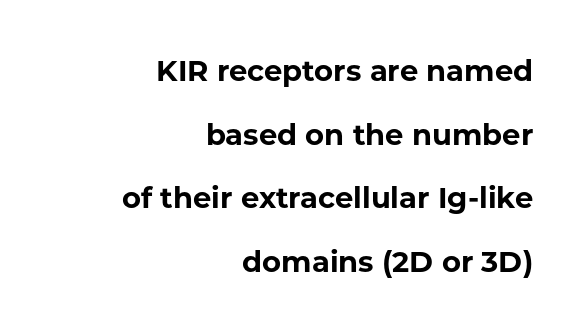
Decoration check: the copy has no underline. The letters sit at their default tracking, neither squeezed nor spread. Alignment: flush right. Unlike italic type, these characters show no tilt at all.
